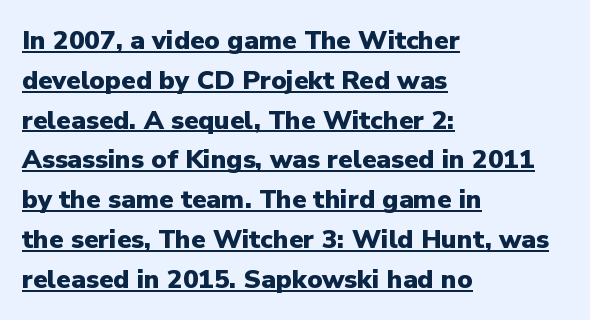
{"italic": "no", "bold": "yes", "underline": "yes", "align": "left", "line_spacing": "normal", "line_spacing_ratio": 1.53, "letter_spacing": "normal", "letter_spacing_em": 0.0, "glyph_px": 26}
